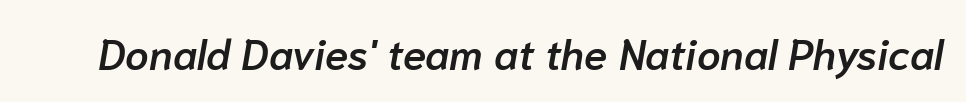
The image shows 42 px semibold type, italic (leaning right); set normal letter spacing, not underlined; low stroke contrast and a medium x-height.
